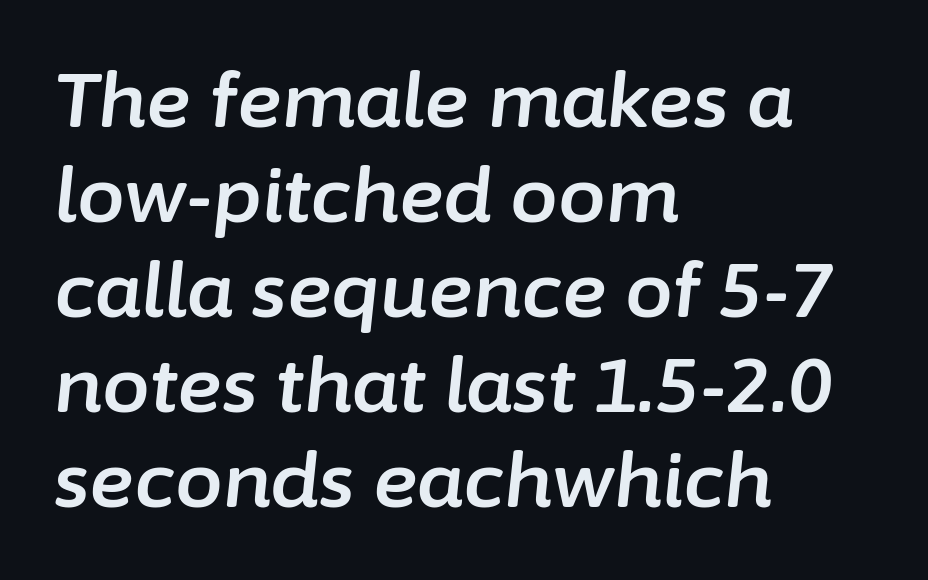
{"italic": "yes", "lean": "right", "slant_degrees": 6, "width": "normal", "stroke_contrast": "low", "x_height": "medium", "monospaced": "no", "underline": "no", "align": "left", "line_spacing": "normal", "line_spacing_ratio": 1.25, "letter_spacing": "normal", "letter_spacing_em": 0.0, "glyph_px": 76}
